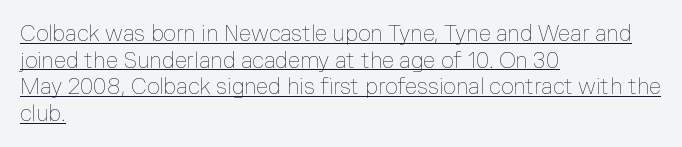
{"italic": "no", "bold": "no", "underline": "yes", "align": "left", "line_spacing_ratio": 1.21, "letter_spacing": "normal", "letter_spacing_em": 0.0, "glyph_px": 22}
